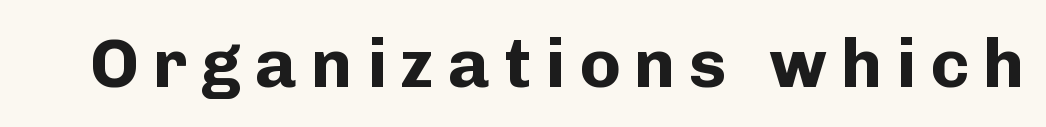
{"serif": "no", "italic": "no", "bold": "yes", "weight": "bold", "width": "normal", "stroke_contrast": "low", "x_height": "medium", "monospaced": "no", "underline": "no", "letter_spacing": "wide", "letter_spacing_em": 0.2, "glyph_px": 69}
